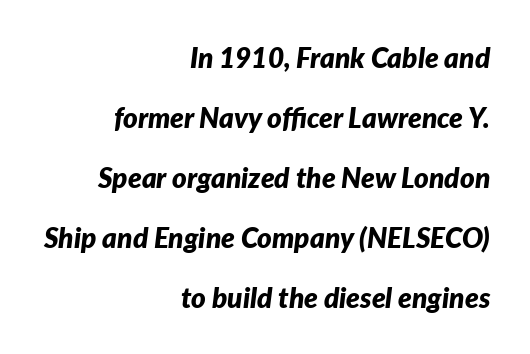
The image shows 28 px bold type, italic (leaning right); set right-aligned, loose line spacing (2.14x), normal letter spacing, not underlined; low stroke contrast and a medium x-height.
